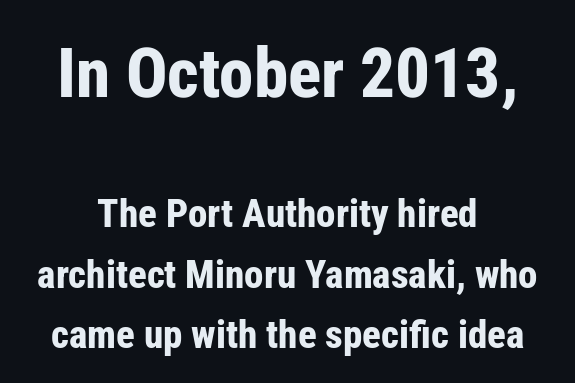
{"serif": "no", "italic": "no", "bold": "yes", "weight": "bold", "width": "condensed", "stroke_contrast": "low", "x_height": "medium", "monospaced": "no", "underline": "no", "align": "center", "line_spacing": "normal", "line_spacing_ratio": 1.54, "letter_spacing": "normal", "letter_spacing_em": 0.0, "larger_block": "first", "size_ratio": 1.77, "glyph_px": 69}
